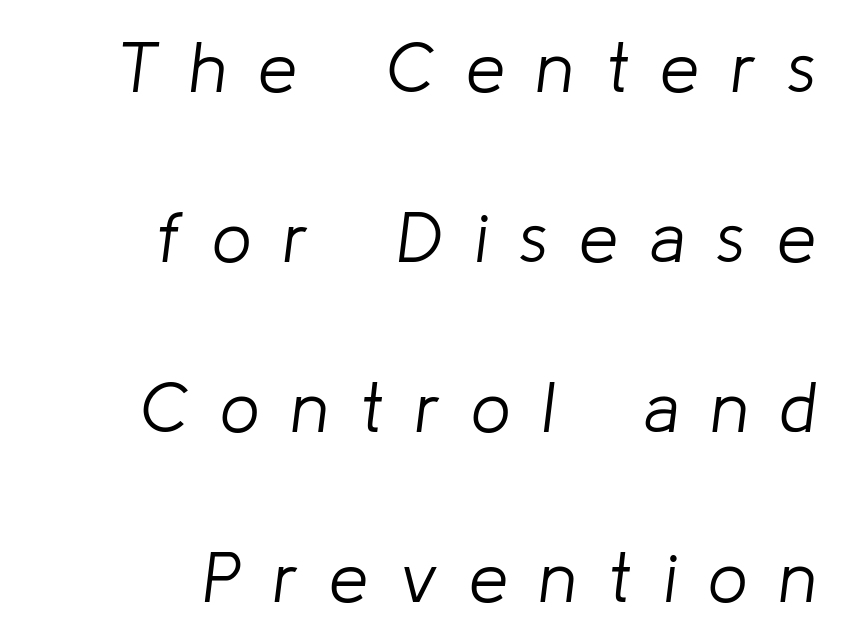
{"italic": "yes", "lean": "right", "slant_degrees": 8, "bold": "no", "weight": "light", "width": "normal", "stroke_contrast": "low", "x_height": "medium", "monospaced": "no", "underline": "no", "align": "right", "line_spacing": "loose", "line_spacing_ratio": 2.43, "letter_spacing": "wide", "letter_spacing_em": 0.45, "glyph_px": 70}
